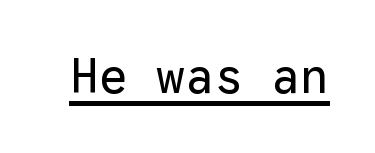
The image shows 48 px regular-weight sans-serif type, upright, monospaced; set normal letter spacing, underlined; low stroke contrast and a medium x-height.
